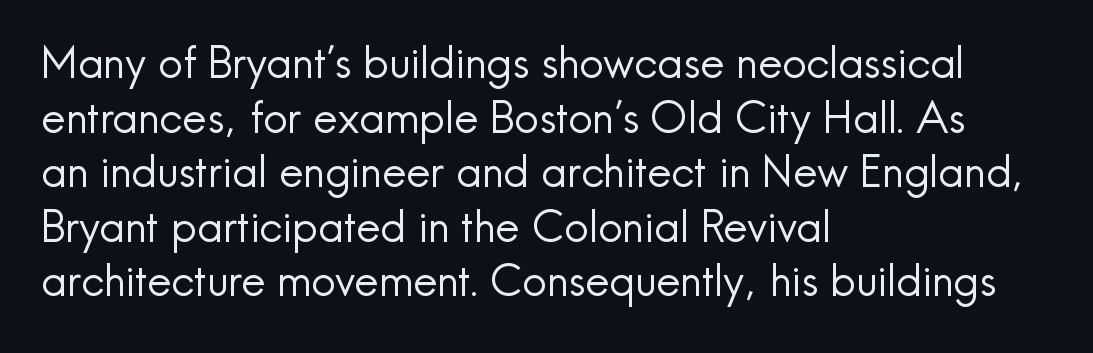
Just letters on the line, the space beneath them empty. Normally led — the rows are evenly, conventionally spaced. Here the glyphs are tracked normally, forming tight word shapes. Character widths vary here, with narrow letters taking less room than wide ones. No extra ink here — the face is not bold. The ragged edge is on the right, which tells us the setting is flush left.
